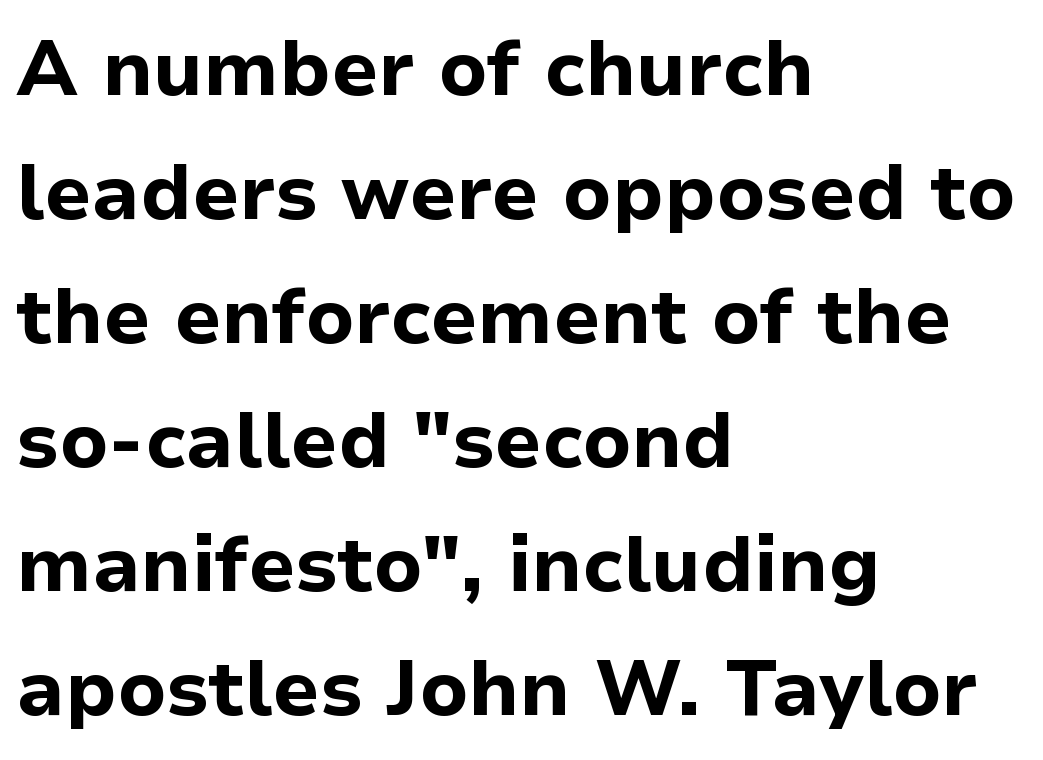
Q: Is the text bold? A: Yes.
Q: Is the text italic (slanted)? A: No, it is upright.
Q: Is the typeface a serif or a sans-serif typeface? A: Sans-serif.
Q: Is the text underlined? A: No.
Q: How is the paragraph aligned? A: Left-aligned.
Q: Is the spacing between letters normal or unusually wide? A: Normal.
Q: Is the spacing between lines tight, normal or loose? A: Normal.
Q: Width (condensed, normal, or wide)? A: Normal.
Q: Stroke contrast? A: Low.
Q: x-height? A: Medium.
Q: Monospaced? A: No.
